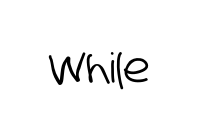
Q: Is the typeface a serif or a sans-serif typeface? A: Sans-serif.
Q: Is the text underlined? A: No.
Q: Is the spacing between letters normal or unusually wide? A: Normal.
Q: Width (condensed, normal, or wide)? A: Condensed.
Q: Stroke contrast? A: Low.
Q: x-height? A: Large.
Q: Monospaced? A: No.
